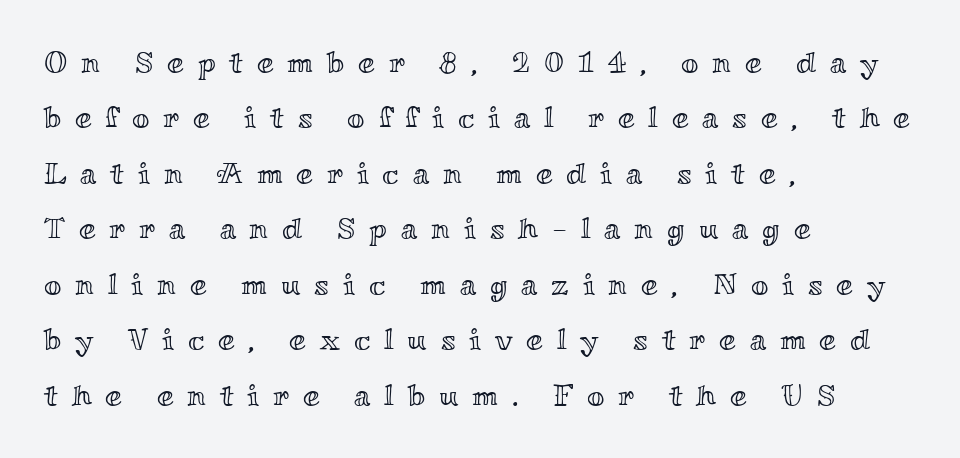
Q: Is the text italic (slanted)? A: No, it is upright.
Q: Is the text underlined? A: No.
Q: How is the paragraph aligned? A: Left-aligned.
Q: Is the spacing between letters normal or unusually wide? A: Unusually wide.
Q: Width (condensed, normal, or wide)? A: Wide.
Q: x-height? A: Small.
Q: Monospaced? A: No.
